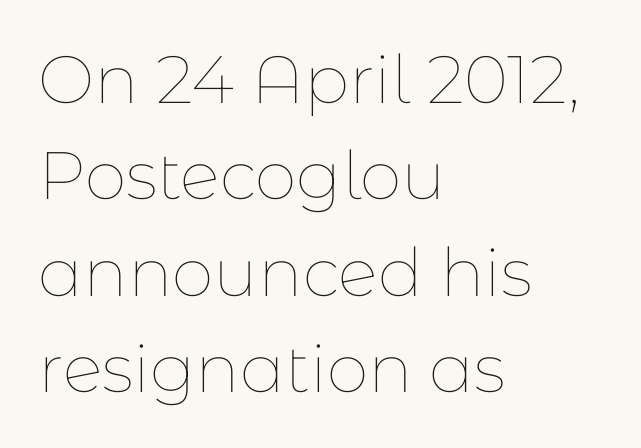
Q: Is the text bold? A: No.
Q: Is the text italic (slanted)? A: No, it is upright.
Q: Is the text underlined? A: No.
Q: How is the paragraph aligned? A: Left-aligned.
Q: Is the spacing between letters normal or unusually wide? A: Normal.
Q: Is the spacing between lines tight, normal or loose? A: Normal.
Q: Width (condensed, normal, or wide)? A: Normal.
Q: Stroke contrast? A: Low.
Q: x-height? A: Medium.
Q: Monospaced? A: No.
